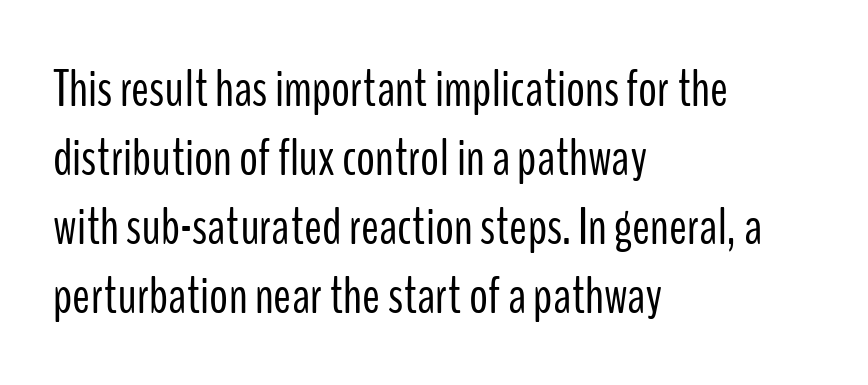
These lines were composed using upright roman letters. The paragraph has a hard left edge and a soft right edge. Regular leading. Is this a heavy cut? Hardly; it is regular or lighter.
